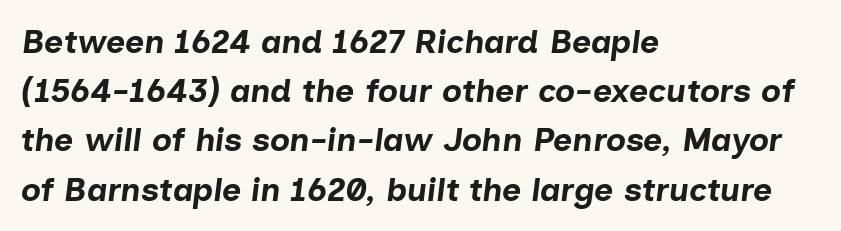
{"italic": "yes", "lean": "right", "slant_degrees": 7, "bold": "yes", "weight": "bold", "width": "normal", "stroke_contrast": "low", "x_height": "medium", "monospaced": "no", "underline": "no", "align": "left", "line_spacing": "normal", "line_spacing_ratio": 1.49, "letter_spacing": "normal", "letter_spacing_em": 0.0, "glyph_px": 33}
